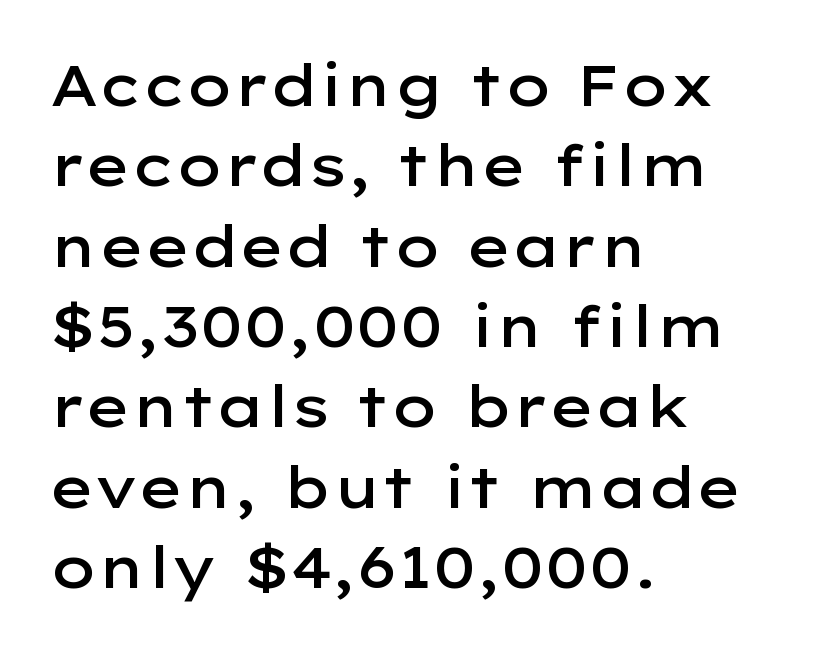
{"serif": "no", "italic": "no", "bold": "semi", "weight": "semibold", "width": "wide", "stroke_contrast": "low", "x_height": "medium", "monospaced": "no", "underline": "no", "align": "left", "line_spacing": "normal", "line_spacing_ratio": 1.41, "letter_spacing": "normal", "letter_spacing_em": 0.0, "glyph_px": 57}
